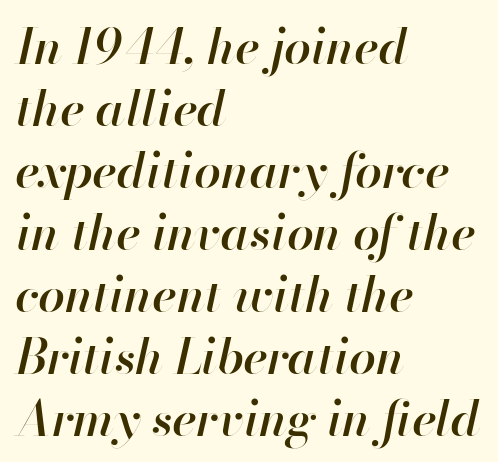
The image shows 48 px semibold type, italic (leaning right); set left-aligned, normal line spacing (1.29x), normal letter spacing, not underlined; high stroke contrast and a small x-height.
